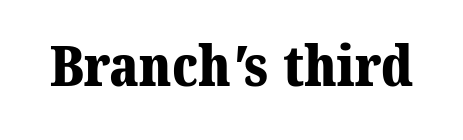
The image shows 57 px bold serif type; set normal letter spacing, not underlined; medium stroke contrast and a medium x-height.
